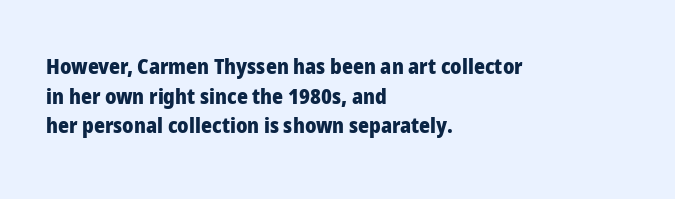
The vertical gap from one line to the next is medium. Beneath every word, the page is bare. Nothing unusual about the tracking: characters are spaced as the font intends. Its strokes are broad and dark, the hallmark of bold type. This sample uses an upright cut, with every glyph sitting square on the baseline. If you drew a ruler down the left edge, every line would touch it.
